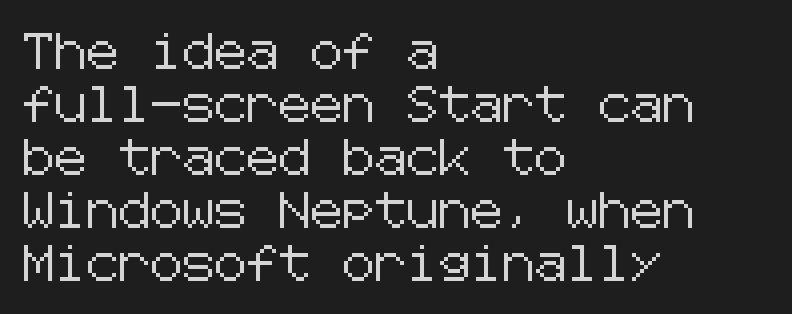
This sample is left-justified, so line endings fall wherever the words run out. Stroke terminals: plain, sans-serif. The baseline area is clear. You could call the tracking neutral — neither tight nor loose. Baseline-to-baseline distance is the conventional proportion of letter height. The font's upright variant was chosen for this text.
